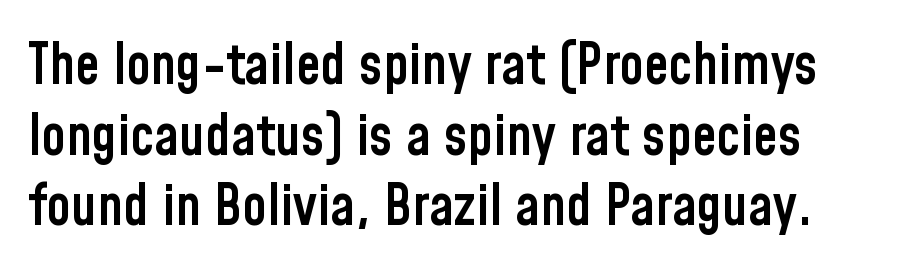
Q: Is the text bold? A: Semi-bold.
Q: Is the text italic (slanted)? A: No, it is upright.
Q: Is the typeface a serif or a sans-serif typeface? A: Sans-serif.
Q: Is the text underlined? A: No.
Q: How is the paragraph aligned? A: Left-aligned.
Q: Is the spacing between letters normal or unusually wide? A: Normal.
Q: Is the spacing between lines tight, normal or loose? A: Normal.
Q: Width (condensed, normal, or wide)? A: Condensed.
Q: Stroke contrast? A: Low.
Q: x-height? A: Medium.
Q: Monospaced? A: No.
